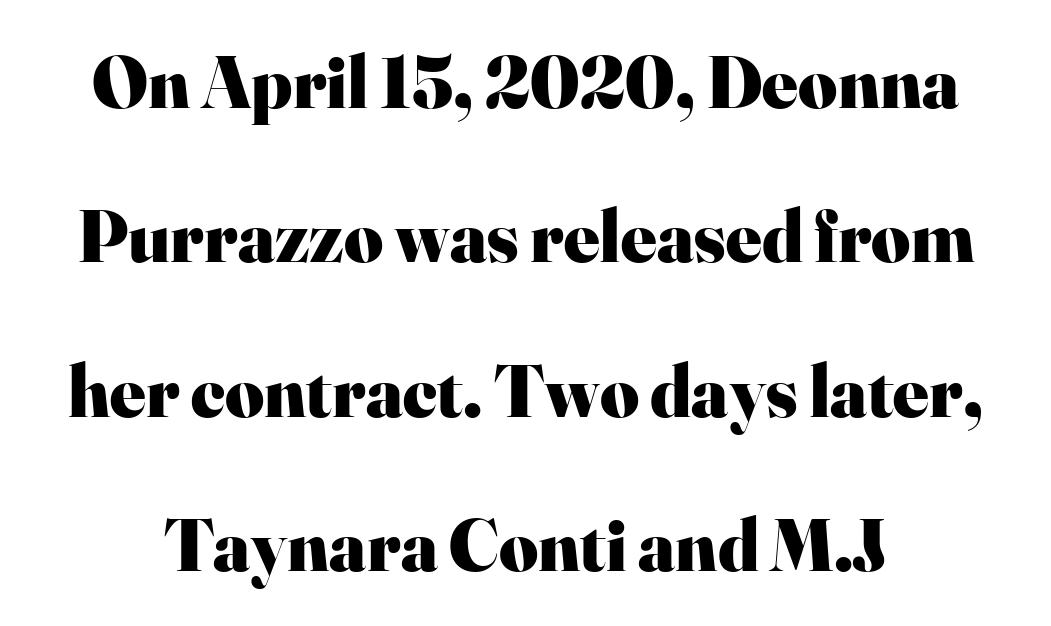
Bold? Absolutely — the strokes are thick and heavy. Regarding serifs, this sample has them. The space directly below the letters is spotless. Ordinary non-slanted type is in use.
